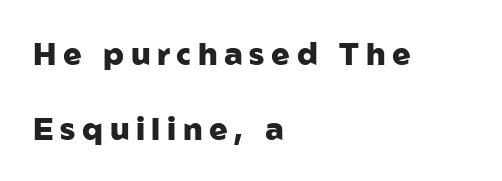
The lines in this sample share a left origin and differ only in where they stop. On the weight axis this lands at bold, roughly 700. Tracking value appears strongly positive — letters spread wide. The lettering holds an erect, upright posture throughout. The vertical gap from one line to the next is large.
